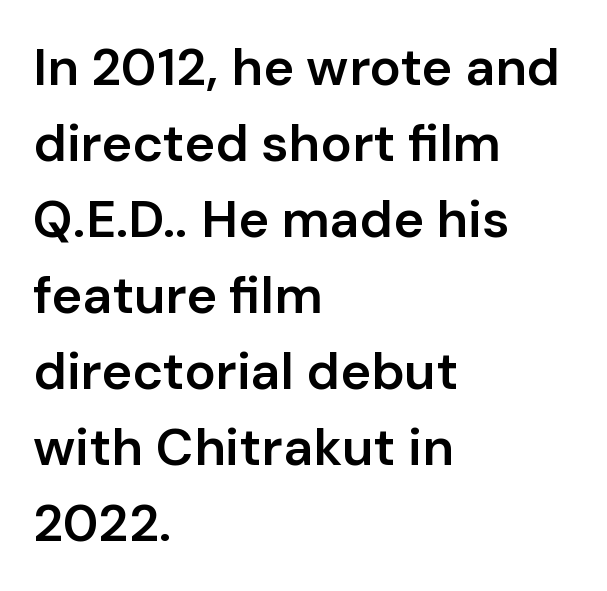
Q: Is the text bold? A: Semi-bold.
Q: Is the text italic (slanted)? A: No, it is upright.
Q: Is the typeface a serif or a sans-serif typeface? A: Sans-serif.
Q: Is the text underlined? A: No.
Q: How is the paragraph aligned? A: Left-aligned.
Q: Is the spacing between letters normal or unusually wide? A: Normal.
Q: Is the spacing between lines tight, normal or loose? A: Normal.
Q: Width (condensed, normal, or wide)? A: Normal.
Q: Stroke contrast? A: Low.
Q: x-height? A: Medium.
Q: Monospaced? A: No.
